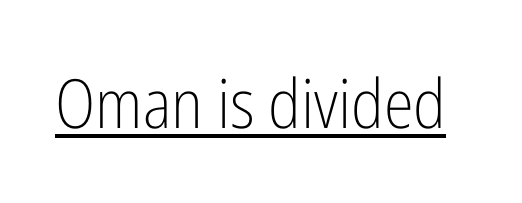
The image shows 68 px light, condensed sans-serif type, upright; set normal letter spacing, underlined; low stroke contrast and a medium x-height.
